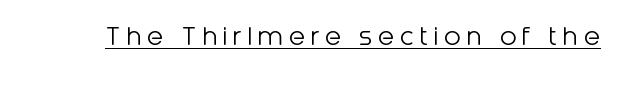
Q: Is the text bold? A: No.
Q: Is the text italic (slanted)? A: No, it is upright.
Q: Is the typeface a serif or a sans-serif typeface? A: Sans-serif.
Q: Is the text underlined? A: Yes.
Q: Width (condensed, normal, or wide)? A: Normal.
Q: Stroke contrast? A: Low.
Q: x-height? A: Medium.
Q: Monospaced? A: No.
